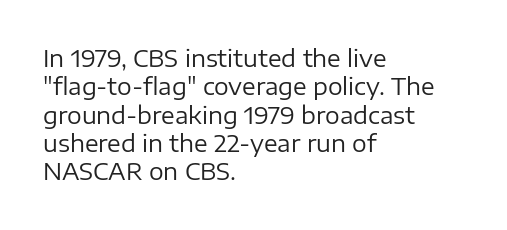
{"italic": "no", "bold": "no", "underline": "no", "align": "left", "line_spacing_ratio": 1.23, "letter_spacing": "normal", "letter_spacing_em": 0.0, "glyph_px": 23}
